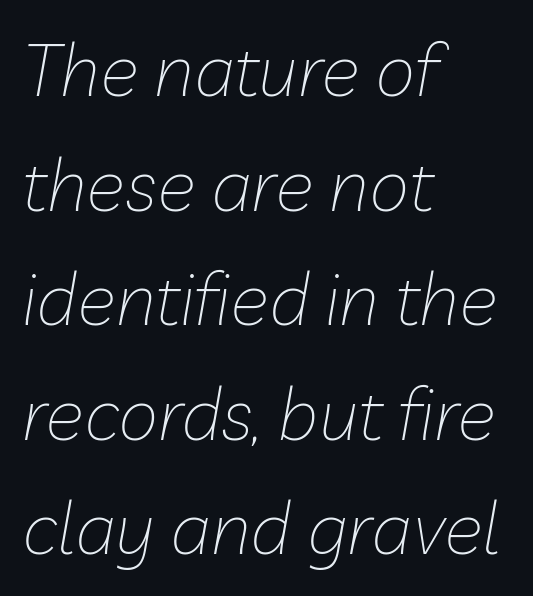
{"italic": "yes", "lean": "right", "slant_degrees": 10, "bold": "no", "weight": "thin", "width": "normal", "stroke_contrast": "low", "x_height": "medium", "monospaced": "no", "underline": "no", "align": "left", "line_spacing": "normal", "line_spacing_ratio": 1.57, "letter_spacing": "normal", "letter_spacing_em": 0.0, "glyph_px": 73}
